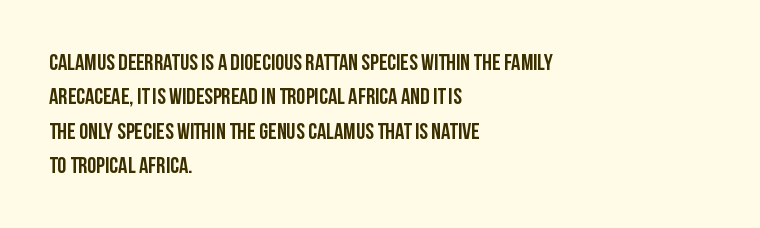
Q: Is the text bold? A: Yes.
Q: Is the text italic (slanted)? A: No, it is upright.
Q: Is the text underlined? A: No.
Q: How is the paragraph aligned? A: Left-aligned.
Q: Is the spacing between letters normal or unusually wide? A: Normal.
Q: Is the spacing between lines tight, normal or loose? A: Normal.
